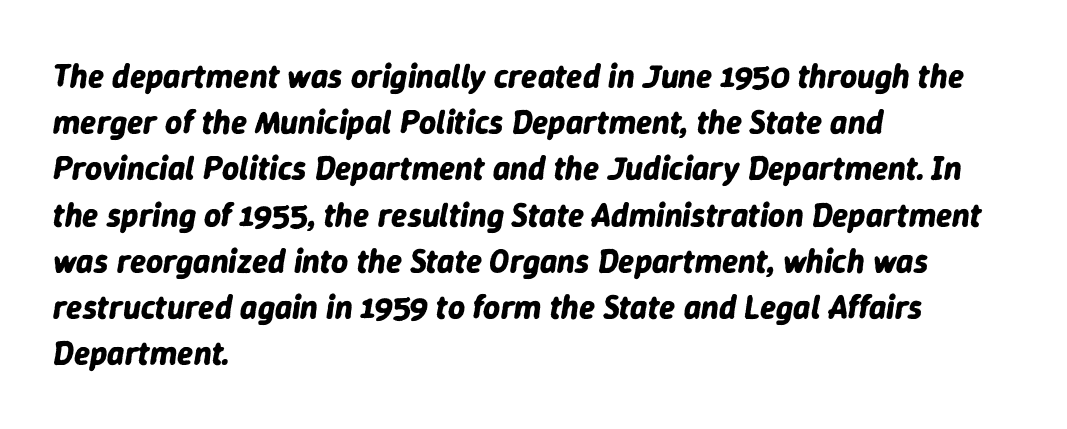
The image shows 33 px bold type, italic (leaning right); set left-aligned, normal line spacing (1.4x), normal letter spacing, not underlined; low stroke contrast and a medium x-height.
